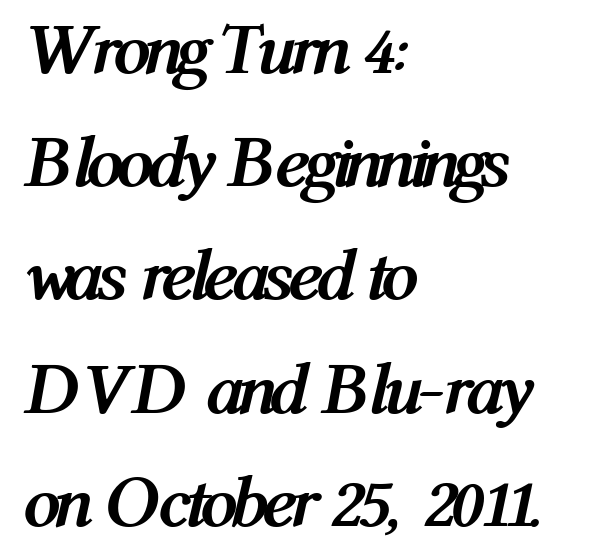
Q: Is the text bold? A: Yes.
Q: Is the text italic (slanted)? A: Yes, it leans right by about 12 degrees.
Q: Is the text underlined? A: No.
Q: How is the paragraph aligned? A: Left-aligned.
Q: Is the spacing between letters normal or unusually wide? A: Normal.
Q: Is the spacing between lines tight, normal or loose? A: Normal.
Q: Width (condensed, normal, or wide)? A: Condensed.
Q: Stroke contrast? A: Medium.
Q: x-height? A: Medium.
Q: Monospaced? A: No.
